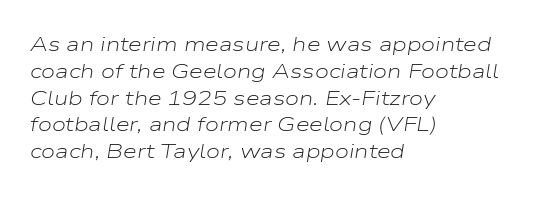
{"italic": "yes", "lean": "right", "slant_degrees": 9, "bold": "no", "underline": "no", "align": "left", "line_spacing": "normal", "line_spacing_ratio": 1.34, "letter_spacing": "normal", "letter_spacing_em": 0.0, "glyph_px": 20}
